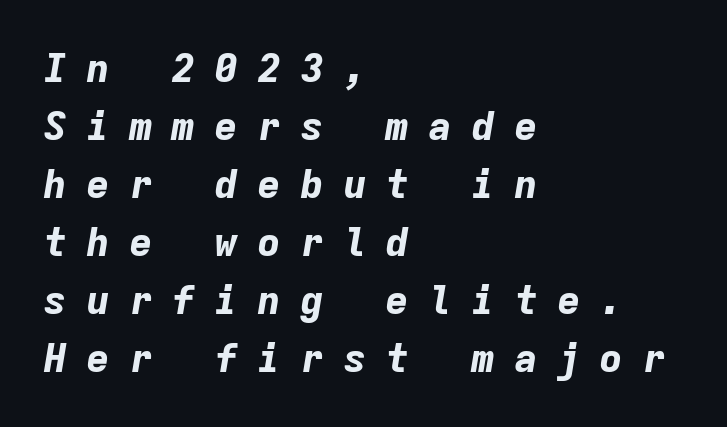
Q: Is the text bold? A: Yes.
Q: Is the text italic (slanted)? A: Yes, it leans right by about 9 degrees.
Q: Is the text underlined? A: No.
Q: How is the paragraph aligned? A: Left-aligned.
Q: Is the spacing between letters normal or unusually wide? A: Unusually wide.
Q: Is the spacing between lines tight, normal or loose? A: Normal.
Q: Width (condensed, normal, or wide)? A: Normal.
Q: Stroke contrast? A: Low.
Q: x-height? A: Medium.
Q: Monospaced? A: Yes.
